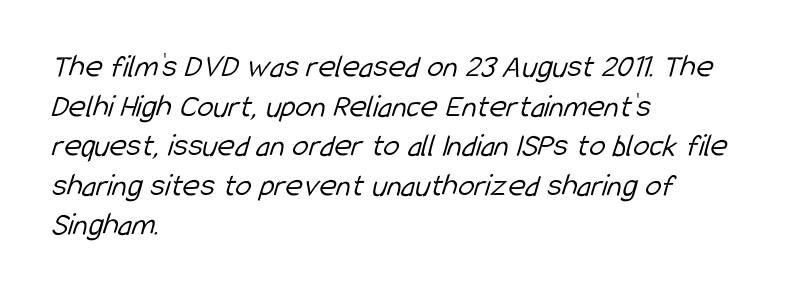
Does the copy run flush right? No — it runs flush left. Descenders are the only things crossing below the line. Default kerning and tracking; the words read as compact shapes. Weight class: somewhere from thin through regular.
